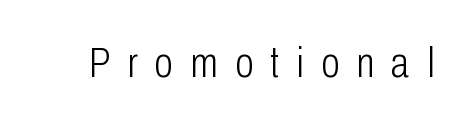
Q: Is the text bold? A: No.
Q: Is the text italic (slanted)? A: No, it is upright.
Q: Is the typeface a serif or a sans-serif typeface? A: Sans-serif.
Q: Is the text underlined? A: No.
Q: Is the spacing between letters normal or unusually wide? A: Unusually wide.
Q: Width (condensed, normal, or wide)? A: Condensed.
Q: Stroke contrast? A: Low.
Q: x-height? A: Medium.
Q: Monospaced? A: No.
